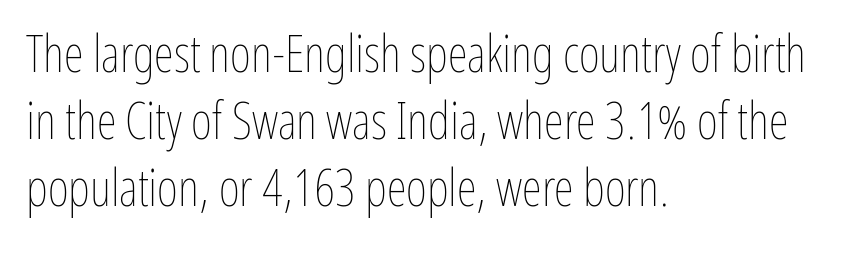
Regular leading. Descender tails drop into unmarked territory. A typesetter would call this zero additional tracking. A typesetter would call this proportional, since set widths differ per character. The specimen reads as upright at a glance. Which margin do the lines hug? The left one — the right edge is uneven.
